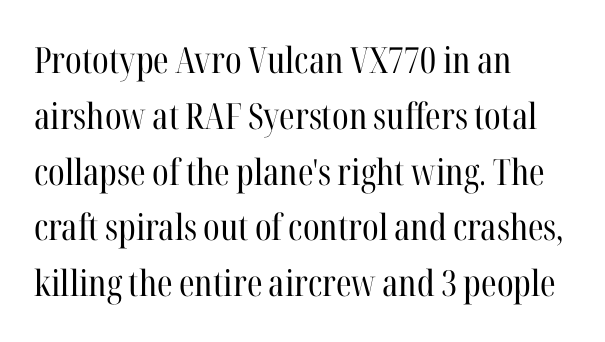
Q: Is the text bold? A: No.
Q: Is the text italic (slanted)? A: No, it is upright.
Q: Is the typeface a serif or a sans-serif typeface? A: Serif.
Q: Is the text underlined? A: No.
Q: How is the paragraph aligned? A: Left-aligned.
Q: Is the spacing between letters normal or unusually wide? A: Normal.
Q: Is the spacing between lines tight, normal or loose? A: Normal.
Q: Width (condensed, normal, or wide)? A: Condensed.
Q: Stroke contrast? A: High.
Q: x-height? A: Medium.
Q: Monospaced? A: No.
